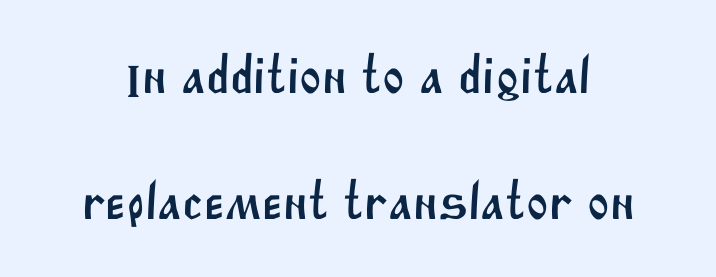
{"serif": "no", "width": "normal", "stroke_contrast": "medium", "x_height": "large", "monospaced": "no", "underline": "no", "line_spacing": "loose", "line_spacing_ratio": 2.38, "letter_spacing": "normal", "letter_spacing_em": 0.0, "glyph_px": 53}
